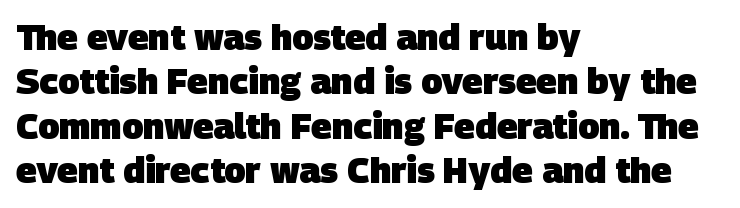
{"serif": "no", "bold": "yes", "weight": "heavy", "width": "normal", "stroke_contrast": "low", "x_height": "large", "monospaced": "no", "underline": "no", "align": "left", "line_spacing": "normal", "line_spacing_ratio": 1.27, "letter_spacing": "normal", "letter_spacing_em": 0.0, "glyph_px": 35}
